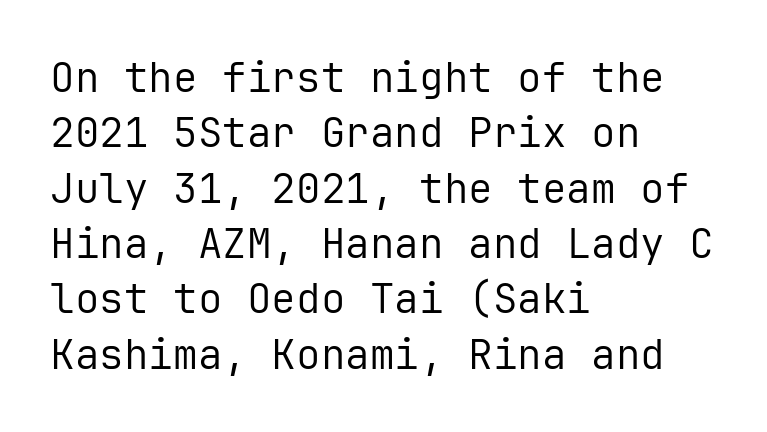
The image shows 41 px regular-weight sans-serif type, upright, monospaced; set left-aligned, normal line spacing (1.35x), normal letter spacing, not underlined; low stroke contrast and a medium x-height.
